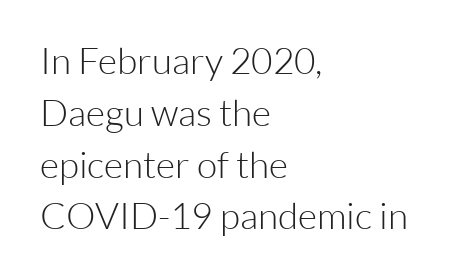
The image shows 37 px light sans-serif type, upright; set left-aligned, normal line spacing (1.4x), normal letter spacing, not underlined; low stroke contrast and a medium x-height.
